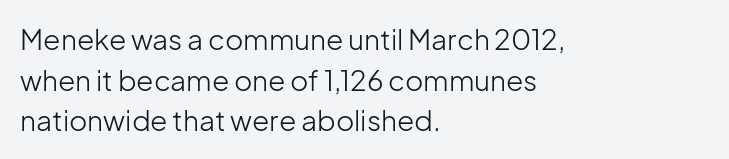
Q: Is the text bold? A: No.
Q: Is the text italic (slanted)? A: No, it is upright.
Q: Is the typeface a serif or a sans-serif typeface? A: Sans-serif.
Q: Is the text underlined? A: No.
Q: How is the paragraph aligned? A: Left-aligned.
Q: Is the spacing between letters normal or unusually wide? A: Normal.
Q: Is the spacing between lines tight, normal or loose? A: Normal.
Q: Width (condensed, normal, or wide)? A: Normal.
Q: Stroke contrast? A: Low.
Q: x-height? A: Medium.
Q: Monospaced? A: No.
